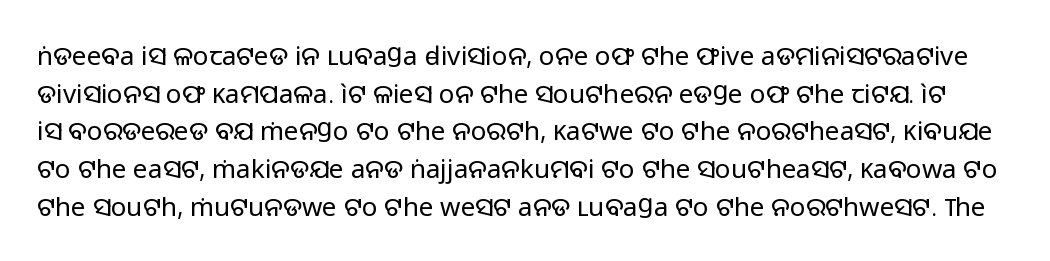
{"italic": "no", "bold": "no", "underline": "no", "line_spacing": "normal", "line_spacing_ratio": 1.45, "letter_spacing": "normal", "letter_spacing_em": 0.0, "glyph_px": 26}
